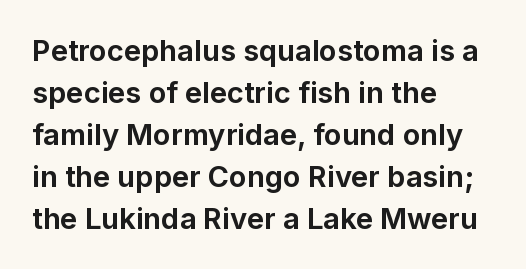
{"serif": "no", "italic": "no", "bold": "yes", "weight": "bold", "width": "normal", "stroke_contrast": "low", "x_height": "medium", "monospaced": "no", "underline": "no", "align": "left", "line_spacing": "normal", "line_spacing_ratio": 1.45, "letter_spacing": "normal", "letter_spacing_em": 0.0, "glyph_px": 29}
